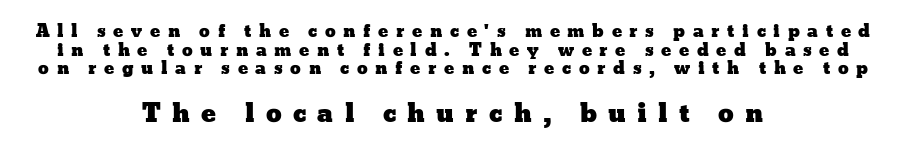
Interline gaps are noticeably narrow in this sample. Check under the words: just untouched page. What stands out about the letter spacing? Its width — letters are far apart. Reading down the block, each line starts at a different indent, mirrored at its end. A student would notice the bottom passage is typeset larger than what precedes it. Every stem runs plumb, perpendicular to the baseline.
